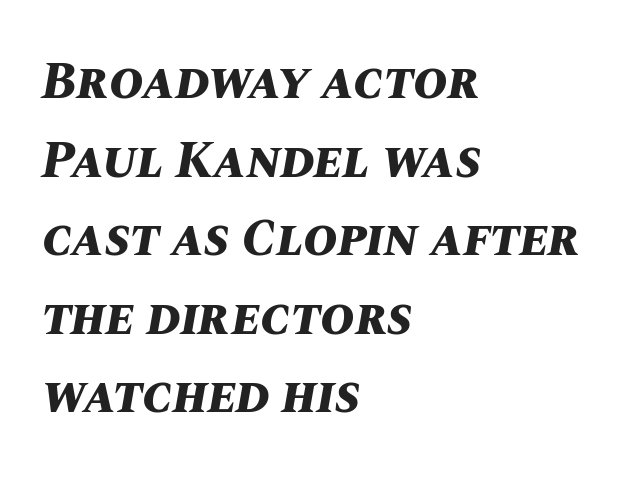
Successive baselines arrive at the customary interval. The strokes are fattened all the way to bold. Quick note: italic. The glyphs are unaccompanied by any horizontal stroke below them.
